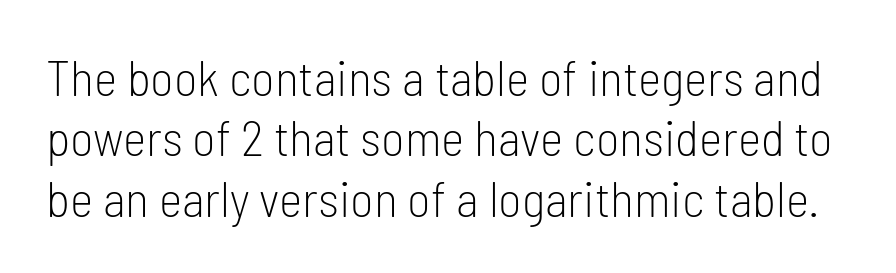
The type is set solid horizontally, with unmodified tracking. No extra ink here — the face is not bold. Quick note: underline off. The lettering holds an erect, upright posture throughout. The designer went with a sans here, leaving each stem footless.
